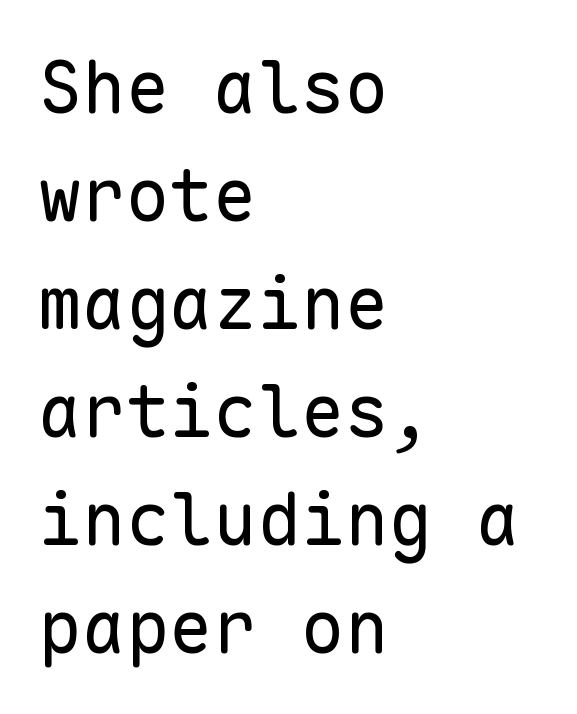
The setting favours the left margin, as ordinary paragraphs usually do. Stroke terminals: plain, sans-serif. Summary of vertical rhythm: regular, with standard interline spacing. No extra tracking has been applied to these lines. The strip under each line holds only bare page.
